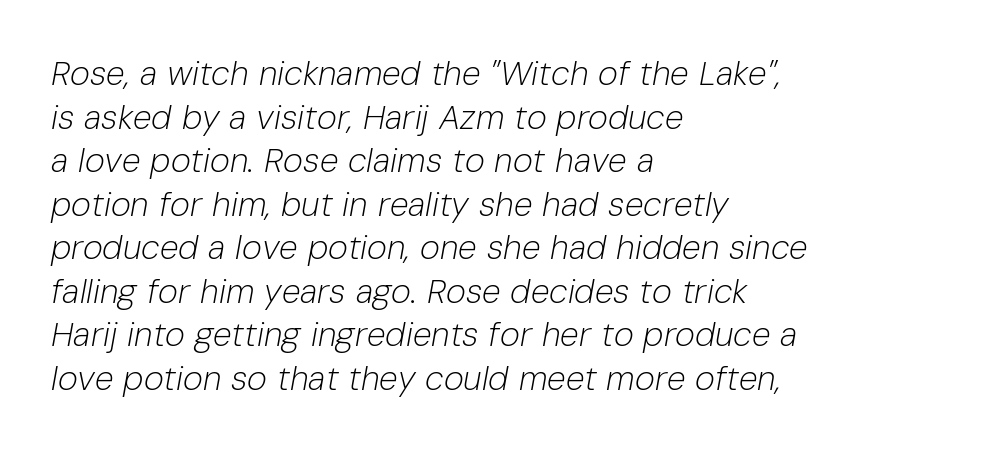
Q: Is the text bold? A: No.
Q: Is the text italic (slanted)? A: Yes, it leans right by about 10 degrees.
Q: Is the text underlined? A: No.
Q: How is the paragraph aligned? A: Left-aligned.
Q: Is the spacing between letters normal or unusually wide? A: Normal.
Q: Is the spacing between lines tight, normal or loose? A: Normal.
Q: Width (condensed, normal, or wide)? A: Normal.
Q: Stroke contrast? A: Low.
Q: x-height? A: Medium.
Q: Monospaced? A: No.
